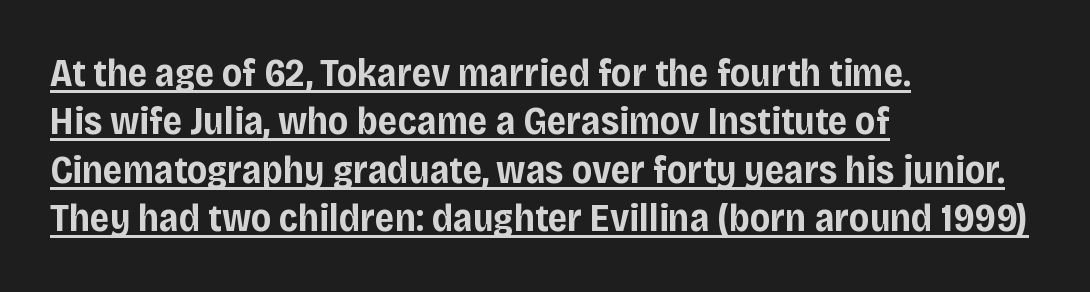
Spacing between characters is what you'd get straight out of the box. The typeface chosen for these lines omits serifs. Which margin do the lines hug? The left one — the right edge is uneven. Does the weight exceed regular? Yes, all the way to bold.
